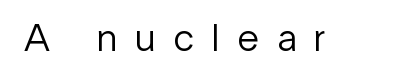
{"serif": "no", "italic": "no", "bold": "no", "weight": "regular", "width": "normal", "stroke_contrast": "low", "x_height": "medium", "monospaced": "no", "underline": "no", "letter_spacing": "wide", "letter_spacing_em": 0.46, "glyph_px": 39}
